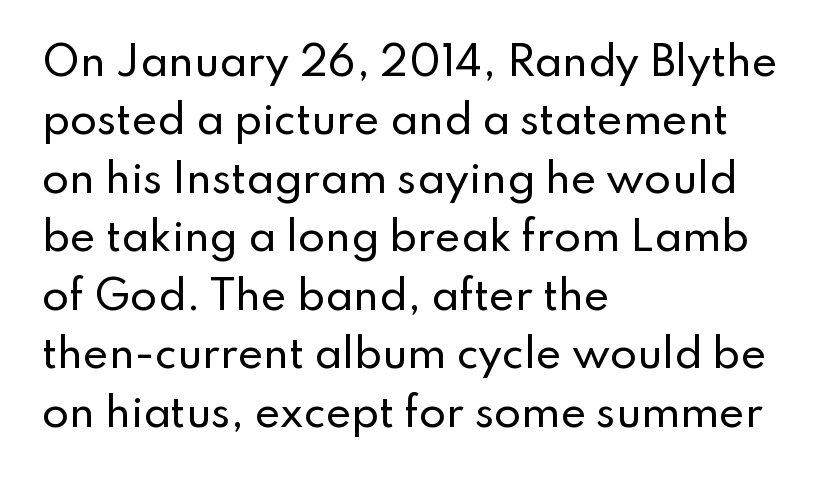
The image shows 39 px sans-serif type, upright; set left-aligned, normal line spacing (1.5x), normal letter spacing, not underlined; low stroke contrast and a small x-height.
